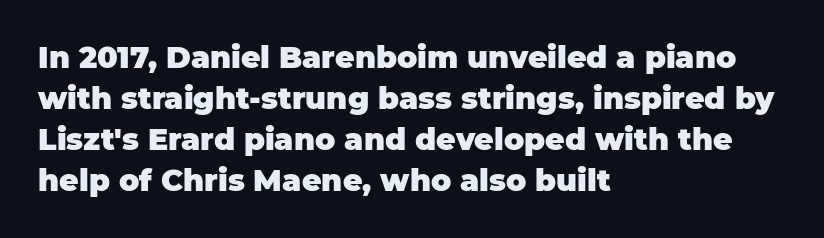
You could not count columns in this text — the font is proportionally spaced. Between one letter and the next there's only the usual sliver of space. Notice how thick the strokes are: this is what a full bold looks like. A roman cut, with each character standing at attention. The typesetter chose a ragged-right arrangement here.
